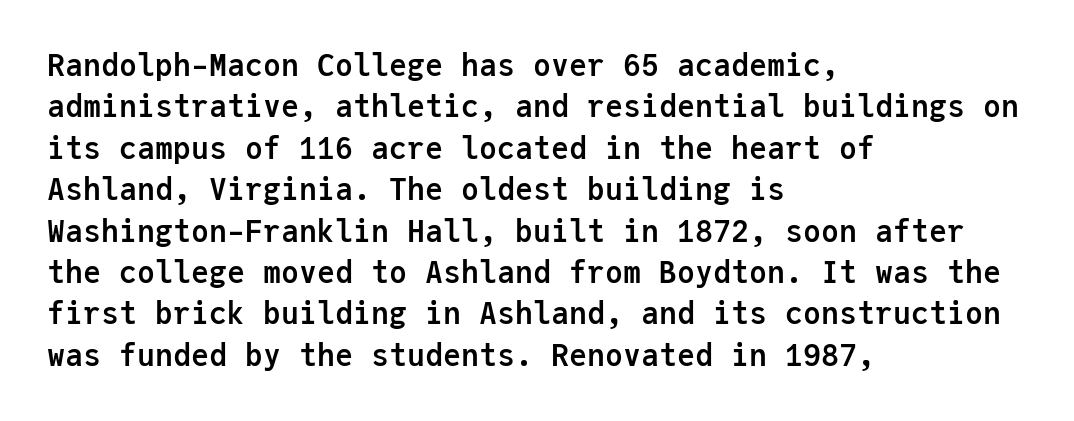
{"serif": "no", "italic": "no", "bold": "yes", "weight": "semibold", "width": "normal", "stroke_contrast": "low", "x_height": "medium", "monospaced": "yes", "underline": "no", "align": "left", "line_spacing": "normal", "line_spacing_ratio": 1.38, "letter_spacing": "normal", "letter_spacing_em": 0.0, "glyph_px": 30}
